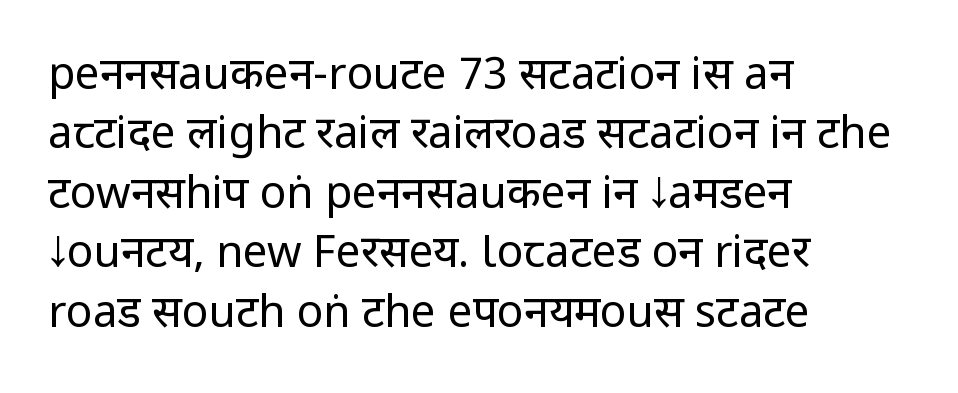
Q: Is the text bold? A: No.
Q: Is the text italic (slanted)? A: No, it is upright.
Q: Is the typeface a serif or a sans-serif typeface? A: Sans-serif.
Q: Is the text underlined? A: No.
Q: How is the paragraph aligned? A: Left-aligned.
Q: Is the spacing between letters normal or unusually wide? A: Normal.
Q: Is the spacing between lines tight, normal or loose? A: Normal.
Q: Width (condensed, normal, or wide)? A: Condensed.
Q: Stroke contrast? A: Low.
Q: x-height? A: Large.
Q: Monospaced? A: No.
